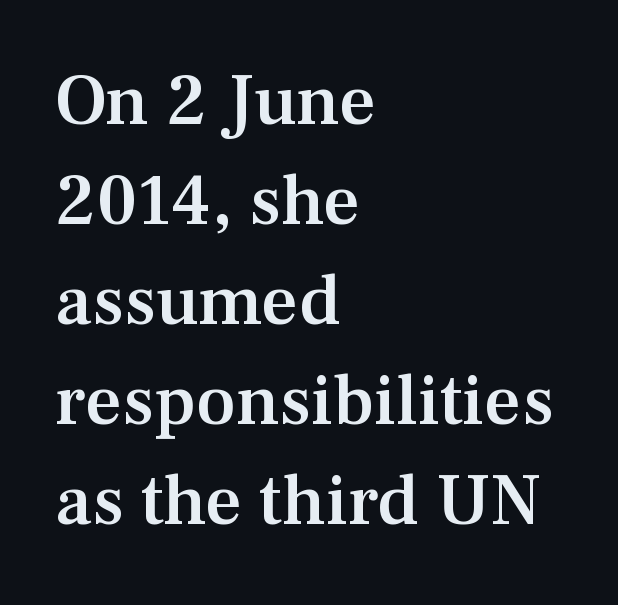
Clear beneath every line of the passage. Characters remain perfectly vertical along every line. The lines sit at an ordinary, default distance from one another. Unlike a clean sans, this face finishes its strokes with serifs. You could not count columns in this text — the font is proportionally spaced.
